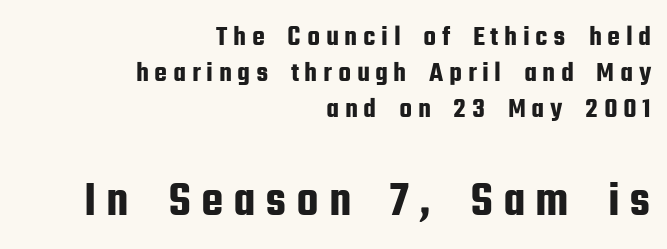
{"serif": "no", "italic": "no", "width": "condensed", "stroke_contrast": "low", "x_height": "medium", "monospaced": "no", "underline": "no", "align": "right", "line_spacing": "normal", "line_spacing_ratio": 1.25, "larger_block": "second", "size_ratio": 1.72, "glyph_px": 50}
